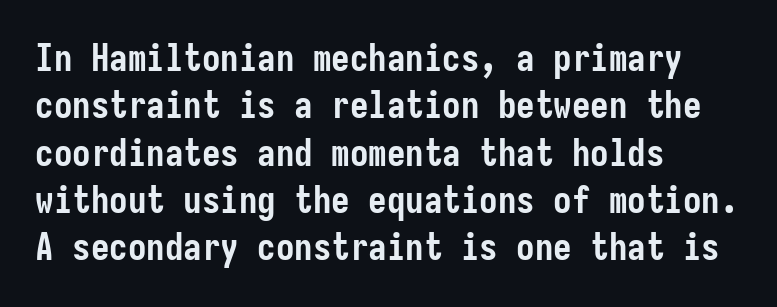
The image shows 37 px semibold, condensed sans-serif type, upright; set left-aligned, normal line spacing (1.28x), normal letter spacing, not underlined; low stroke contrast and a medium x-height.
